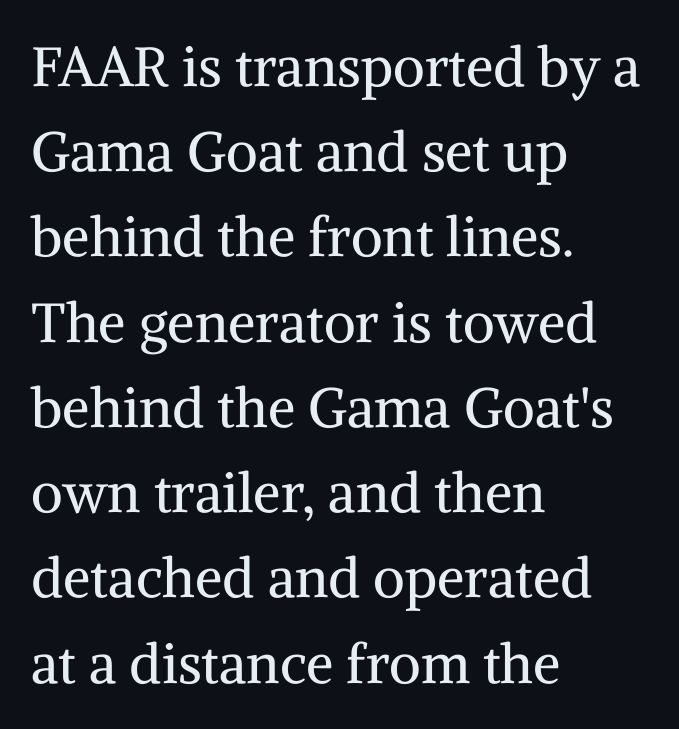
{"serif": "yes", "italic": "no", "bold": "no", "weight": "regular", "width": "normal", "stroke_contrast": "medium", "x_height": "medium", "monospaced": "no", "underline": "no", "align": "left", "line_spacing": "normal", "line_spacing_ratio": 1.55, "letter_spacing": "normal", "letter_spacing_em": 0.0, "glyph_px": 55}
